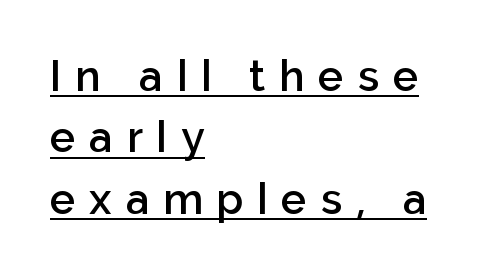
How heavy is the stroke? Medium-heavy — a semibold, shy of bold. Leading matches the norm, producing a regular column. Compared with typical body copy, the letter spacing here is much looser. The rendering uses natural spacing where letterforms have individual widths. Looks like someone drew a line under every word here. Classification — sans serif.
